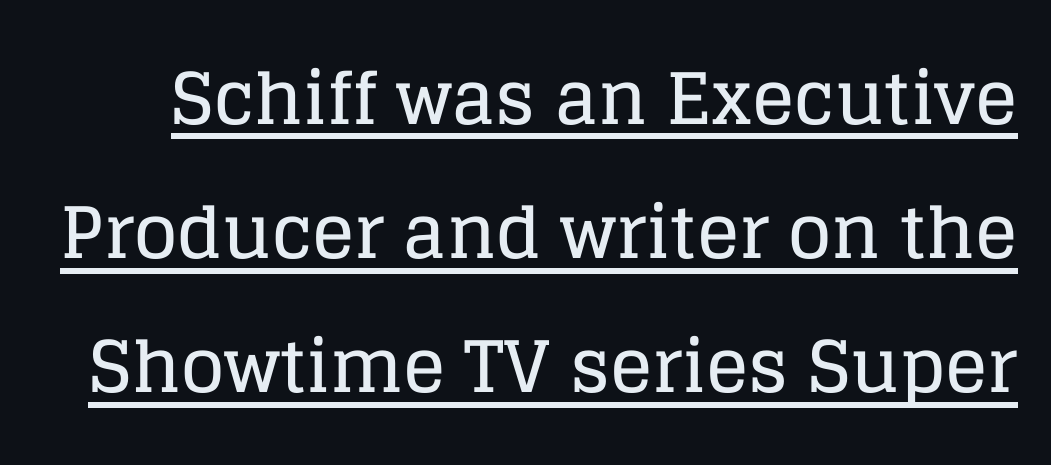
{"serif": "yes", "italic": "no", "width": "normal", "stroke_contrast": "low", "x_height": "large", "monospaced": "no", "underline": "yes", "line_spacing_ratio": 1.89, "letter_spacing": "normal", "letter_spacing_em": 0.0, "glyph_px": 71}
